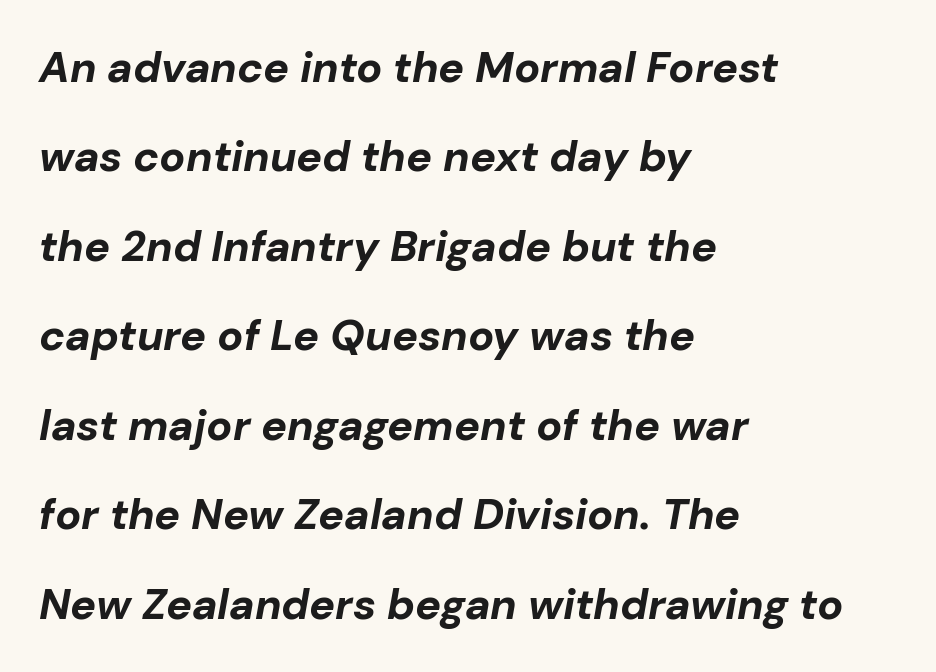
{"italic": "yes", "lean": "right", "slant_degrees": 10, "bold": "yes", "weight": "bold", "width": "normal", "stroke_contrast": "low", "x_height": "medium", "monospaced": "no", "underline": "no", "align": "left", "line_spacing": "loose", "line_spacing_ratio": 2.08, "letter_spacing": "normal", "letter_spacing_em": 0.0, "glyph_px": 43}
